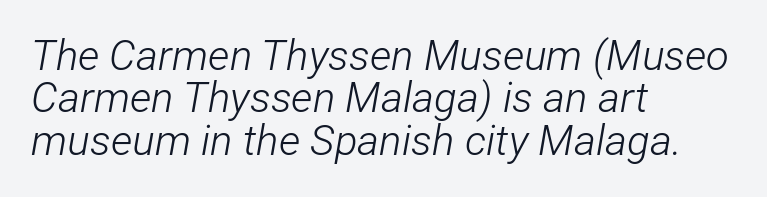
The image shows 42 px light, condensed type, italic (leaning right); set left-aligned, tight line spacing (1.01x), normal letter spacing, not underlined; low stroke contrast and a medium x-height.
